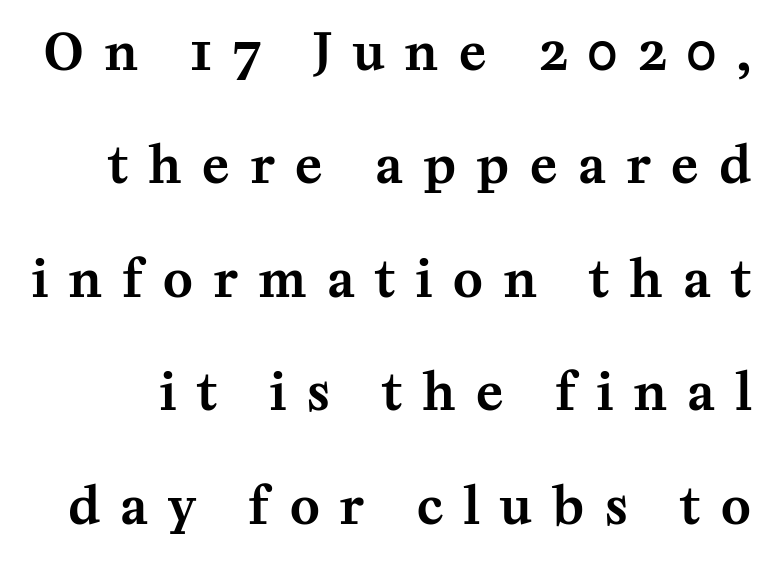
{"serif": "yes", "italic": "no", "width": "normal", "stroke_contrast": "medium", "x_height": "medium", "monospaced": "no", "underline": "no", "line_spacing": "loose", "line_spacing_ratio": 2.27, "letter_spacing": "wide", "letter_spacing_em": 0.42, "glyph_px": 50}
